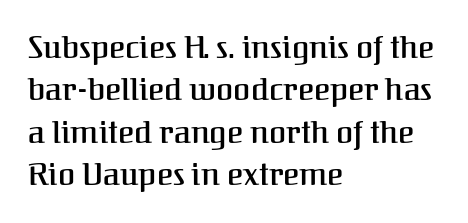
The image shows 31 px serif type, upright; set left-aligned, normal line spacing (1.37x), normal letter spacing, not underlined; medium stroke contrast and a medium x-height.
